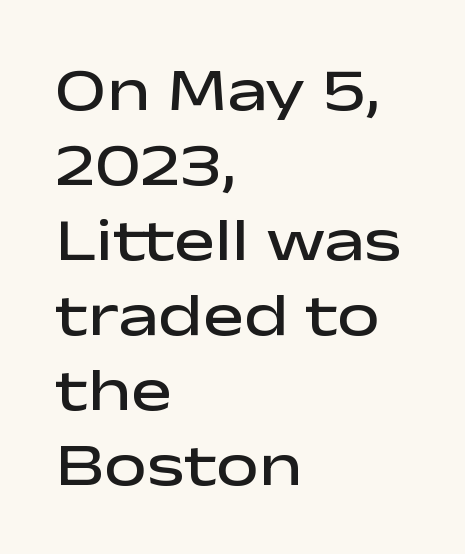
Does the weight exceed regular? Yes, but only to semibold. The setting favours the left margin, as ordinary paragraphs usually do. The face used here is rendered with its standard letterfit. In terms of posture, this sample is upright.
